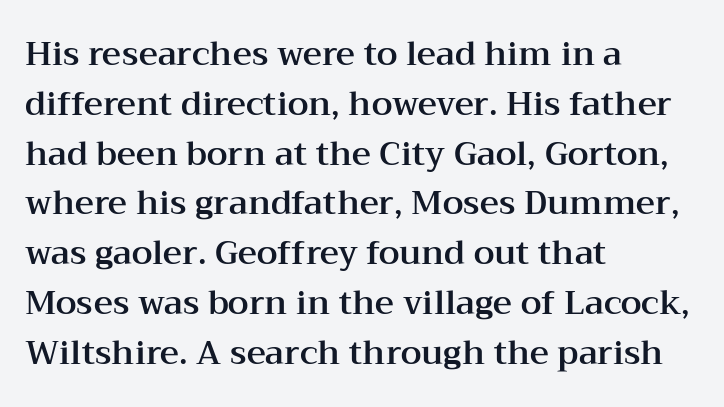
The image shows 33 px wide serif type, upright; set left-aligned, normal line spacing (1.51x), normal letter spacing, not underlined; medium stroke contrast and a medium x-height.
